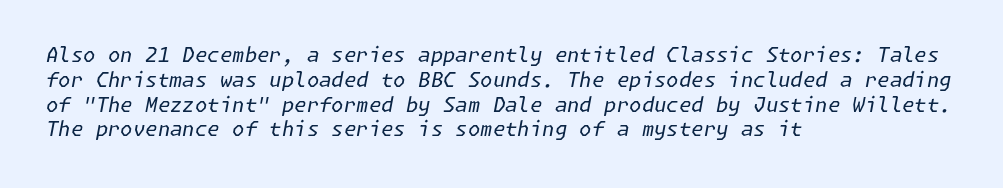
Q: Is the text bold? A: No.
Q: Is the text italic (slanted)? A: Yes, it leans right by about 11 degrees.
Q: Is the text underlined? A: No.
Q: How is the paragraph aligned? A: Left-aligned.
Q: Is the spacing between letters normal or unusually wide? A: Normal.
